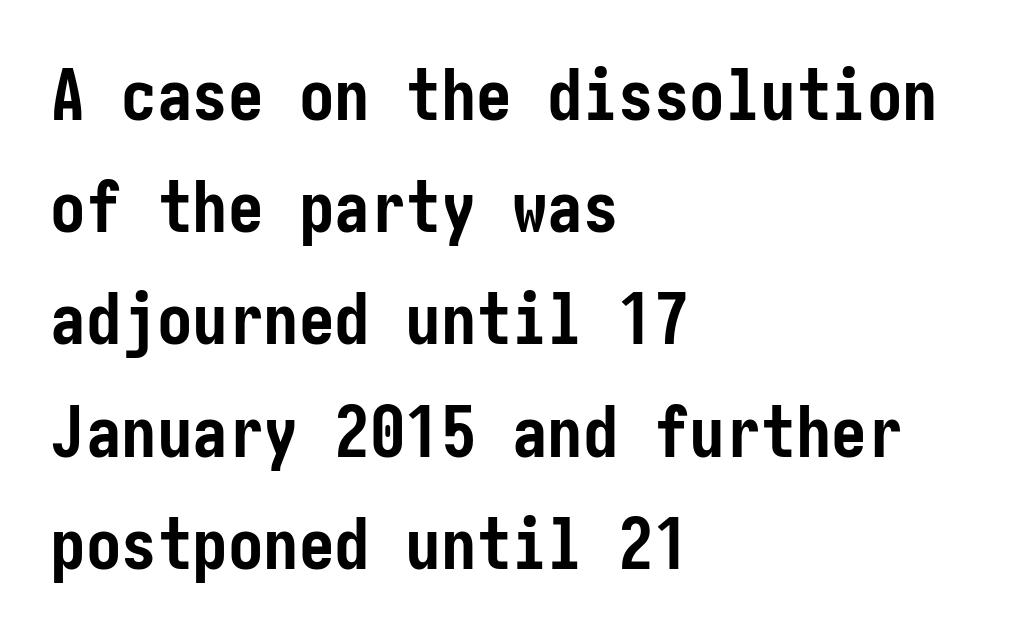
The image shows 71 px semibold, condensed sans-serif type, upright; set left-aligned, normal line spacing (1.58x), normal letter spacing, not underlined; low stroke contrast and a medium x-height.
